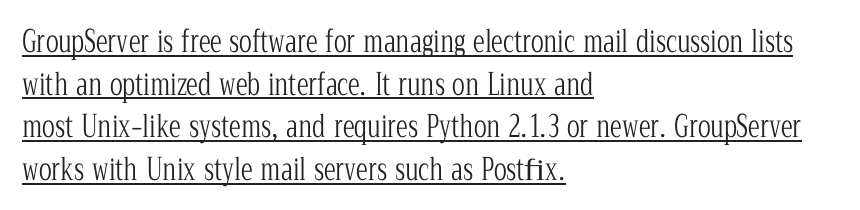
{"serif": "yes", "italic": "no", "bold": "no", "weight": "light", "width": "condensed", "stroke_contrast": "low", "x_height": "medium", "monospaced": "no", "underline": "yes", "align": "left", "line_spacing": "normal", "line_spacing_ratio": 1.42, "letter_spacing": "normal", "letter_spacing_em": 0.0, "glyph_px": 30}
